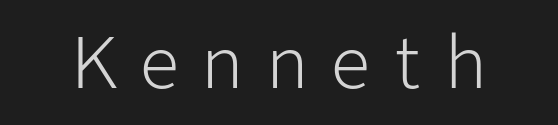
Q: Is the text bold? A: No.
Q: Is the text italic (slanted)? A: No, it is upright.
Q: Is the typeface a serif or a sans-serif typeface? A: Sans-serif.
Q: Is the text underlined? A: No.
Q: Is the spacing between letters normal or unusually wide? A: Unusually wide.
Q: Width (condensed, normal, or wide)? A: Normal.
Q: Stroke contrast? A: Low.
Q: x-height? A: Medium.
Q: Monospaced? A: No.
